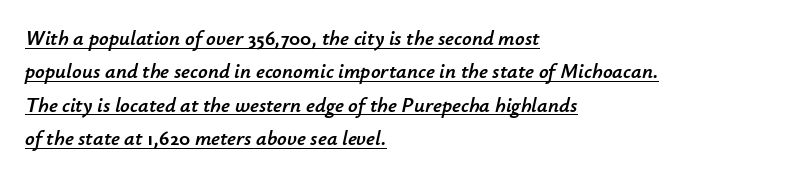
{"italic": "yes", "lean": "right", "slant_degrees": 12, "underline": "yes", "align": "left", "line_spacing": "normal", "line_spacing_ratio": 1.59, "letter_spacing": "normal", "letter_spacing_em": 0.0, "glyph_px": 21}
